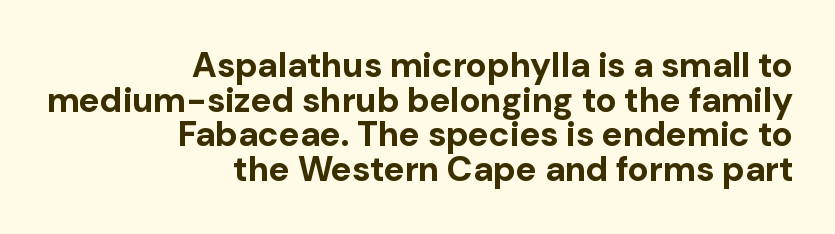
The image shows 35 px bold sans-serif type, upright; set right-aligned, tight line spacing (0.99x), normal letter spacing, not underlined; low stroke contrast and a medium x-height.
